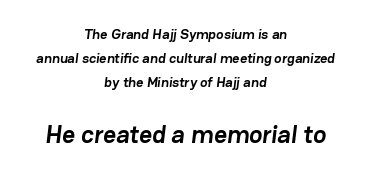
Q: Is the text bold? A: Yes.
Q: Is the text underlined? A: No.
Q: How is the paragraph aligned? A: Centered.
Q: Is the spacing between letters normal or unusually wide? A: Normal.
Q: Which block of text is set in a larger size, the first (top) or the second (bottom)? A: The second (bottom) one.
